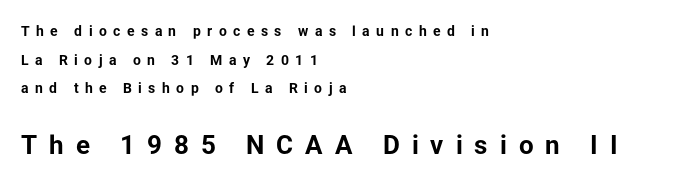
Q: Is the text bold? A: Yes.
Q: Is the text italic (slanted)? A: No, it is upright.
Q: Is the text underlined? A: No.
Q: How is the paragraph aligned? A: Left-aligned.
Q: Is the spacing between letters normal or unusually wide? A: Unusually wide.
Q: Is the spacing between lines tight, normal or loose? A: Loose.
Q: Which block of text is set in a larger size, the first (top) or the second (bottom)? A: The second (bottom) one.
